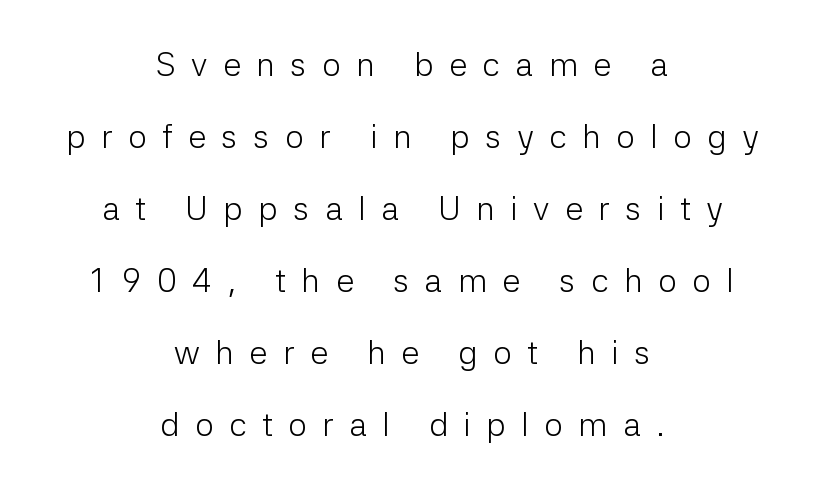
The specimen omits any rule beneath the text block's lines. Leftover space on each line is divided equally before and after the words. On a weight scale, this lands at 450 or below. This block would shrink considerably if given ordinary leading; it's expanded now. Type style note: lacks serifs. Does extra space separate the letters? Yes, quite a lot of it.
